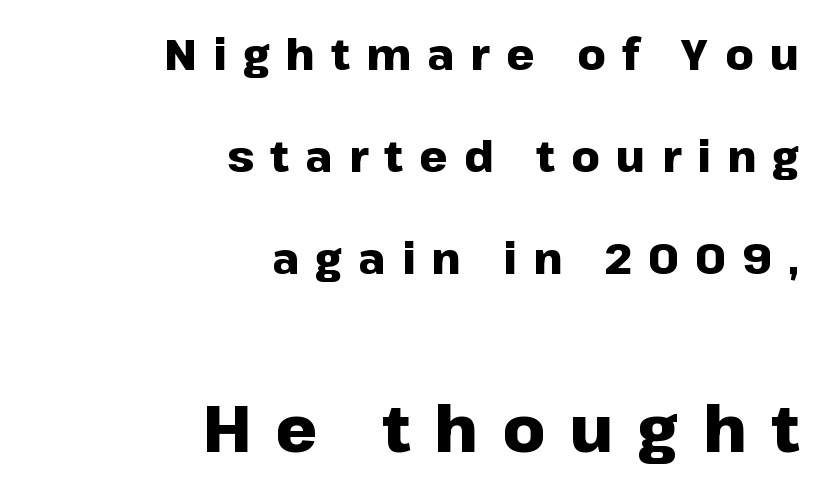
The image shows 66 px heavy sans-serif type, upright; set right-aligned, loose line spacing (2.32x), unusually wide letter spacing (+0.37 em), not underlined; the second (bottom) block is 1.5x larger; low stroke contrast and a medium x-height.
